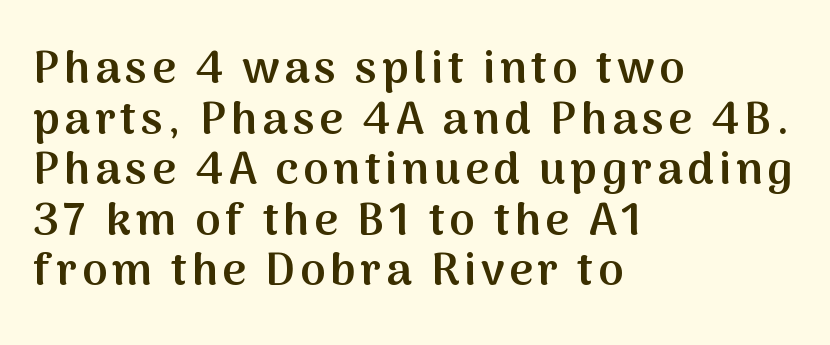
Q: Is the text bold? A: Semi-bold.
Q: Is the text italic (slanted)? A: No, it is upright.
Q: Is the typeface a serif or a sans-serif typeface? A: Sans-serif.
Q: Is the text underlined? A: No.
Q: How is the paragraph aligned? A: Left-aligned.
Q: Is the spacing between lines tight, normal or loose? A: Tight.
Q: Width (condensed, normal, or wide)? A: Normal.
Q: Stroke contrast? A: Medium.
Q: x-height? A: Medium.
Q: Monospaced? A: No.
